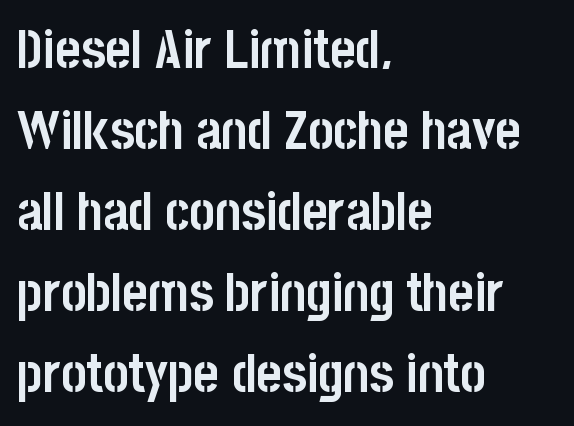
What stands out about the letter spacing? Nothing — it is the standard amount. On the weight axis this lands at bold, roughly 700. You could not count columns in this text — the font is proportionally spaced. How would I describe the line gaps? Plain and ordinary. Observe the absence of serifs on each vertical stroke in this sample.
